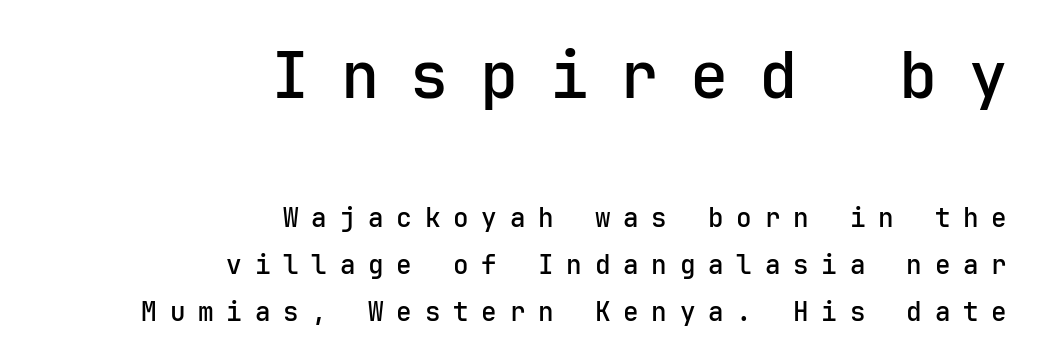
Style check: upright. Right-aligned paragraph, ragged on the left. The designer went with a sans here, leaving each stem footless. The face used here is monospaced, like something from a code editor. Clear beneath every line of the passage. Between these two stacked blocks, the higher one wins on size.
